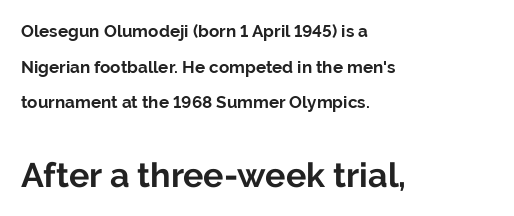
{"serif": "no", "italic": "no", "bold": "yes", "weight": "bold", "width": "normal", "stroke_contrast": "low", "x_height": "medium", "monospaced": "no", "underline": "no", "align": "left", "line_spacing": "loose", "line_spacing_ratio": 2.09, "letter_spacing": "normal", "letter_spacing_em": 0.0, "larger_block": "second", "size_ratio": 2.0, "glyph_px": 34}
